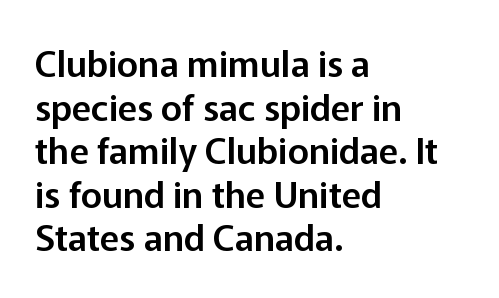
{"serif": "no", "italic": "no", "width": "normal", "stroke_contrast": "low", "x_height": "medium", "monospaced": "no", "underline": "no", "align": "left", "line_spacing_ratio": 1.21, "letter_spacing": "normal", "letter_spacing_em": 0.0, "glyph_px": 36}
